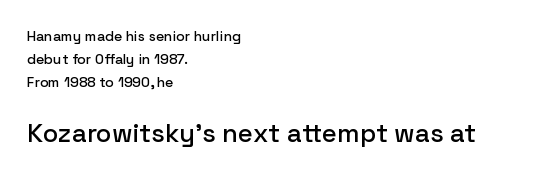
Q: Is the text italic (slanted)? A: No, it is upright.
Q: Is the text underlined? A: No.
Q: How is the paragraph aligned? A: Left-aligned.
Q: Is the spacing between letters normal or unusually wide? A: Normal.
Q: Is the spacing between lines tight, normal or loose? A: Normal.
Q: Which block of text is set in a larger size, the first (top) or the second (bottom)? A: The second (bottom) one.
